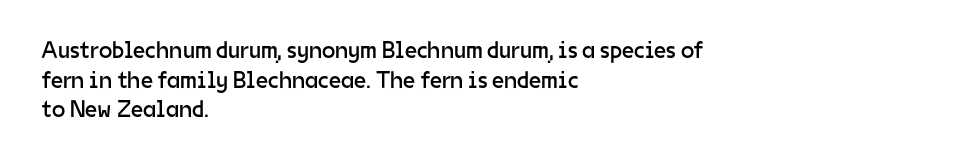
The image shows 24 px text type, upright; set left-aligned, line spacing 1.23x, normal letter spacing, not underlined.
